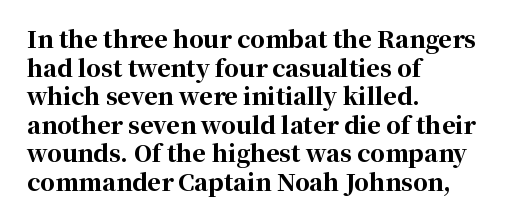
The image shows 23 px bold type, upright; set left-aligned, line spacing 1.24x, normal letter spacing, not underlined.
